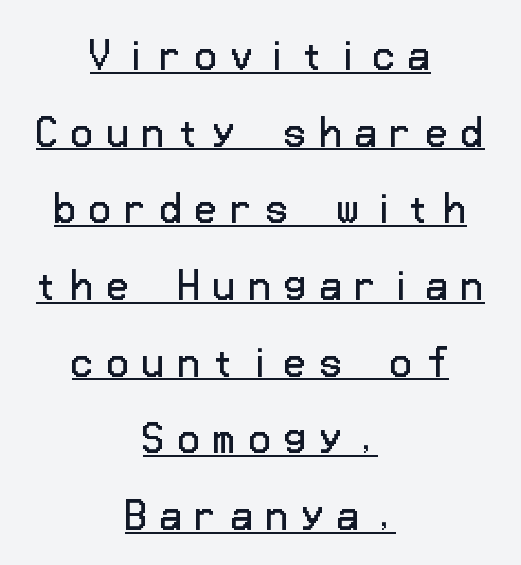
The image shows 36 px regular-weight sans-serif type, upright; set centered, loose line spacing (2.13x), unusually wide letter spacing (+0.38 em), underlined; low stroke contrast and a medium x-height.
